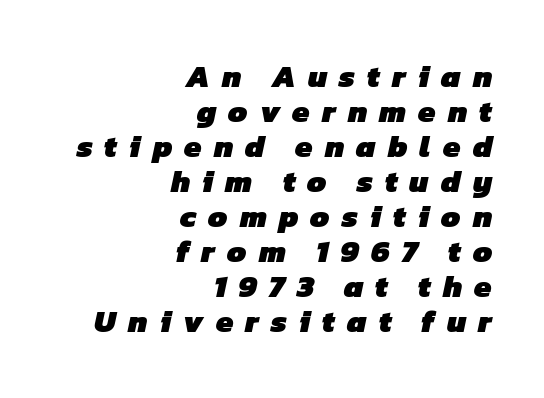
The image shows 31 px heavy sans-serif type; set right-aligned, tight line spacing (1.13x), unusually wide letter spacing (+0.39 em), not underlined; low stroke contrast and a medium x-height.
